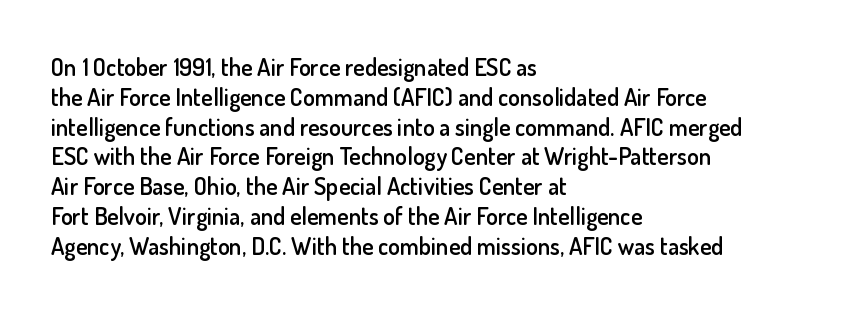
The image shows 24 px text type, upright; set left-aligned, line spacing 1.24x, normal letter spacing, not underlined.
